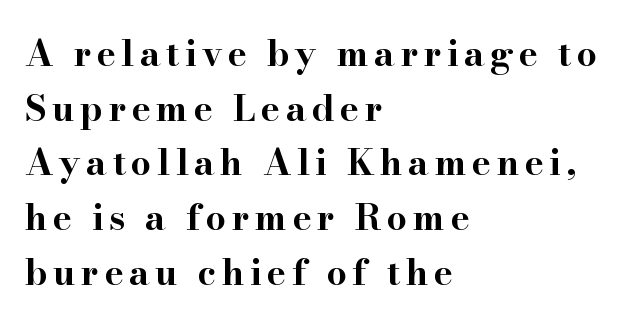
{"serif": "yes", "italic": "no", "bold": "yes", "weight": "bold", "width": "wide", "stroke_contrast": "high", "x_height": "small", "monospaced": "no", "underline": "no", "align": "left", "line_spacing": "normal", "line_spacing_ratio": 1.52, "glyph_px": 36}
